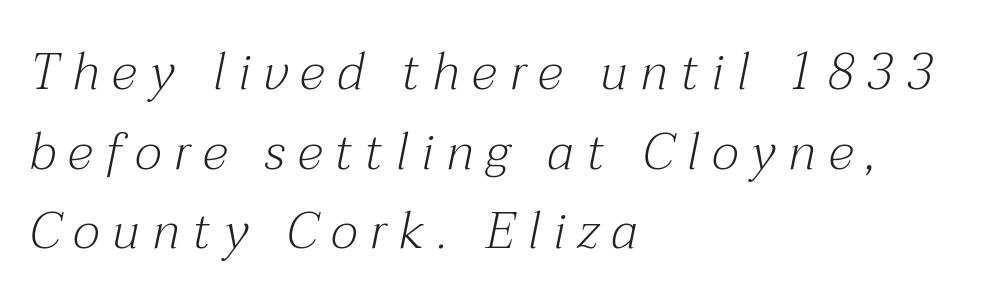
{"serif": "yes", "italic": "yes", "lean": "right", "slant_degrees": 12, "bold": "no", "weight": "light", "width": "normal", "stroke_contrast": "medium", "x_height": "medium", "monospaced": "no", "underline": "no", "align": "left", "line_spacing": "normal", "line_spacing_ratio": 1.56, "letter_spacing": "wide", "letter_spacing_em": 0.25, "glyph_px": 51}
